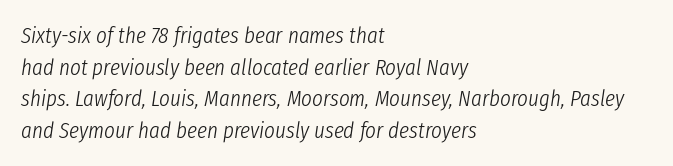
Q: Is the text bold? A: No.
Q: Is the text italic (slanted)? A: Yes, it leans right by about 8 degrees.
Q: Is the text underlined? A: No.
Q: How is the paragraph aligned? A: Left-aligned.
Q: Is the spacing between letters normal or unusually wide? A: Normal.
Q: Is the spacing between lines tight, normal or loose? A: Normal.
